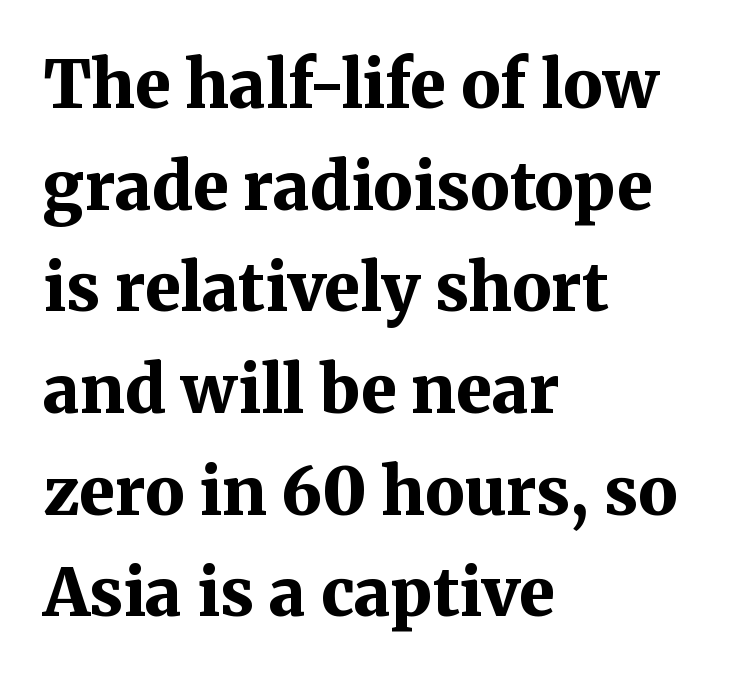
Does the weight exceed regular? Yes, all the way to bold. This is roman type, the default non-slanted kind. Honestly, the row spacing looks completely unremarkable. The letters carry serifs — small finishing strokes at the ends of their stems. The baseline area is clear. Honestly, the letter spacing is just normal — you wouldn't notice it.
